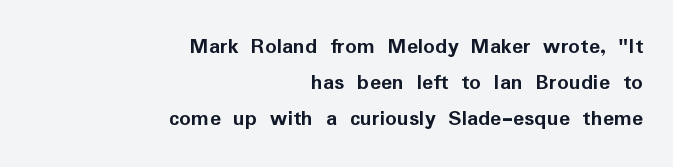
Compared with an ordinary text face, these strokes are far heavier — a full bold. Italic? Not at all — the glyphs are vertical. The ragged edge is on the left, which tells us the setting is flush right. Unmarked baselines from the first word to the last. The gaps between neighbouring characters are ordinary and unremarkable.
